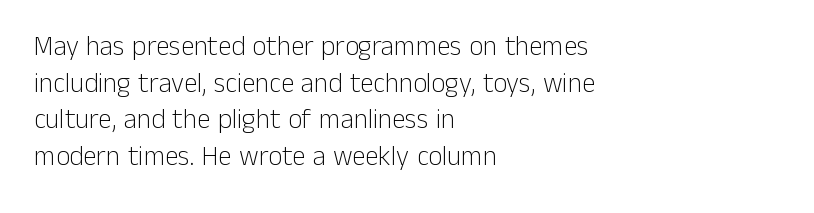
Q: Is the text bold? A: No.
Q: Is the text italic (slanted)? A: No, it is upright.
Q: Is the text underlined? A: No.
Q: How is the paragraph aligned? A: Left-aligned.
Q: Is the spacing between letters normal or unusually wide? A: Normal.
Q: Is the spacing between lines tight, normal or loose? A: Normal.
